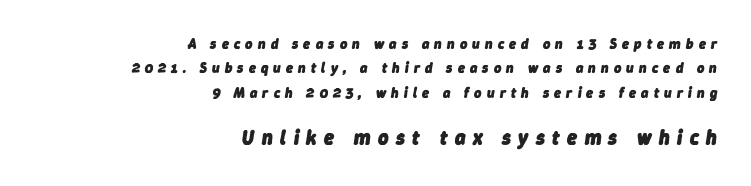
The image shows 20 px bold type, italic (leaning right); set right-aligned, line spacing 1.74x, unusually wide letter spacing (+0.37 em), not underlined; the second (bottom) block is 1.43x larger.
